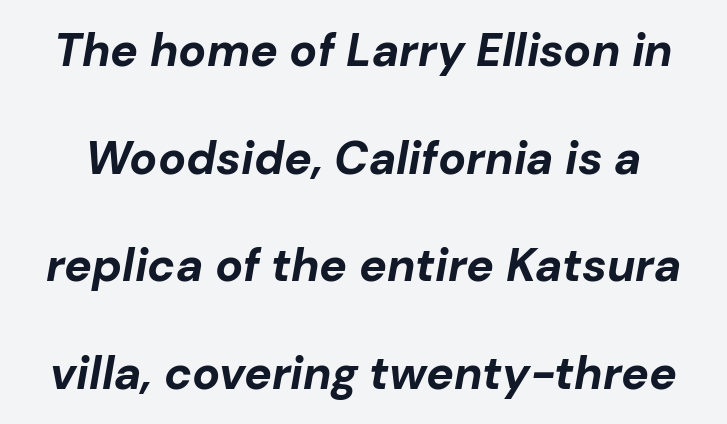
Q: Is the text bold? A: Yes.
Q: Is the text italic (slanted)? A: Yes, it leans right by about 10 degrees.
Q: Is the text underlined? A: No.
Q: Is the spacing between letters normal or unusually wide? A: Normal.
Q: Is the spacing between lines tight, normal or loose? A: Loose.
Q: Width (condensed, normal, or wide)? A: Normal.
Q: Stroke contrast? A: Low.
Q: x-height? A: Medium.
Q: Monospaced? A: No.
